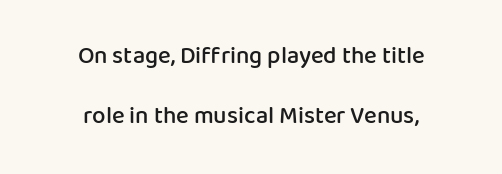
The image shows 24 px text type, upright; set centered, loose line spacing (2.49x), normal letter spacing, not underlined.
